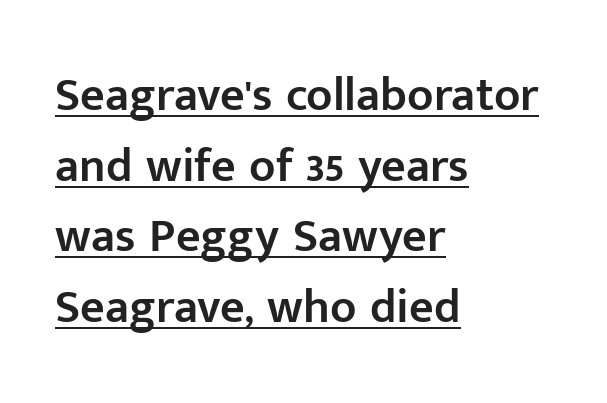
Q: Is the text bold? A: Semi-bold.
Q: Is the text italic (slanted)? A: No, it is upright.
Q: Is the typeface a serif or a sans-serif typeface? A: Sans-serif.
Q: Is the text underlined? A: Yes.
Q: How is the paragraph aligned? A: Left-aligned.
Q: Is the spacing between letters normal or unusually wide? A: Normal.
Q: Is the spacing between lines tight, normal or loose? A: Normal.
Q: Width (condensed, normal, or wide)? A: Normal.
Q: Stroke contrast? A: Low.
Q: x-height? A: Medium.
Q: Monospaced? A: No.
